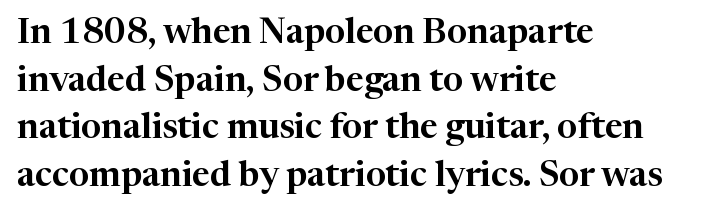
{"serif": "yes", "italic": "no", "width": "normal", "stroke_contrast": "high", "x_height": "medium", "monospaced": "no", "underline": "no", "align": "left", "line_spacing": "normal", "line_spacing_ratio": 1.36, "letter_spacing": "normal", "letter_spacing_em": 0.0, "glyph_px": 35}
